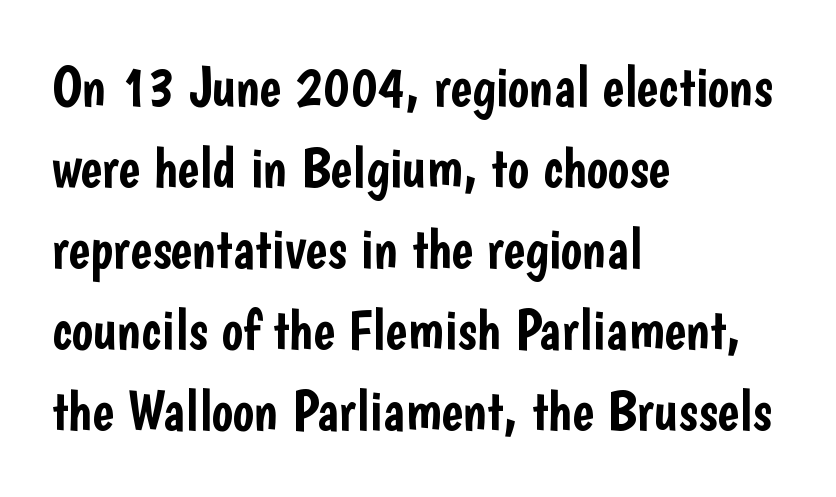
The image shows 57 px condensed sans-serif type, upright; set left-aligned, normal line spacing (1.42x), normal letter spacing, not underlined; low stroke contrast and a medium x-height.
